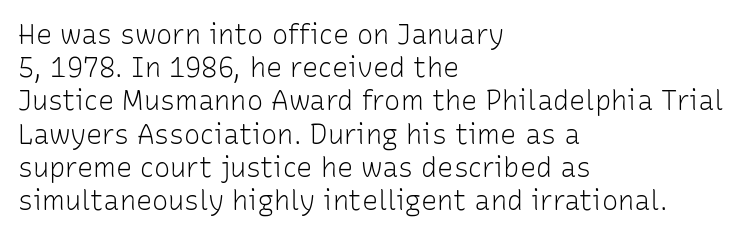
{"italic": "no", "bold": "no", "underline": "no", "align": "left", "line_spacing_ratio": 1.23, "letter_spacing": "normal", "letter_spacing_em": 0.0, "glyph_px": 27}
